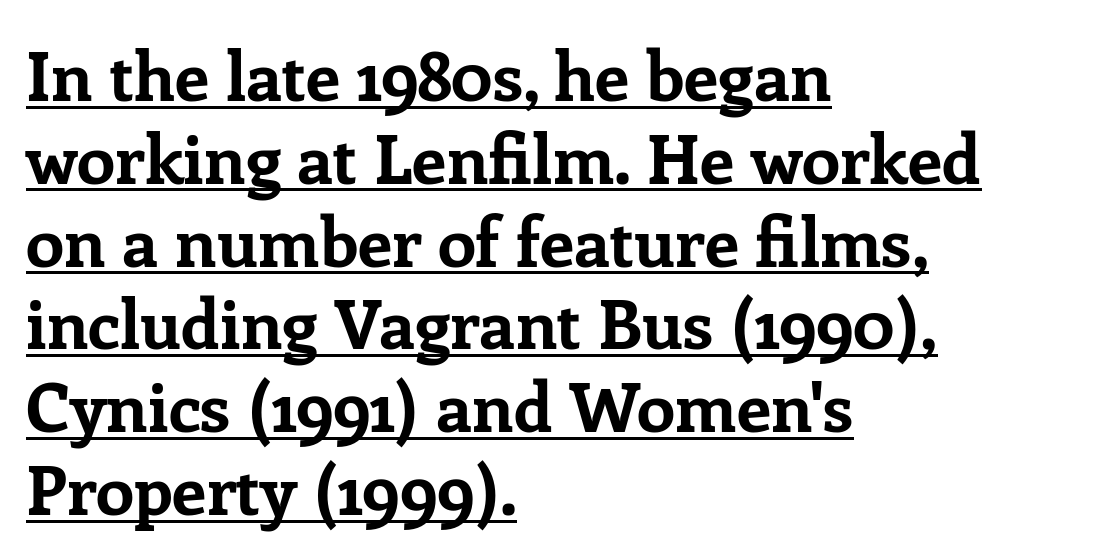
Does extra space separate the letters? No, they use regular spacing. Line starts are locked; line ends wander. A full-strength bold gives these letters their thick strokes. The lettering stays uniformly vertical, giving the passage a roman look. Check the space under the baseline: a stroke is drawn there.
